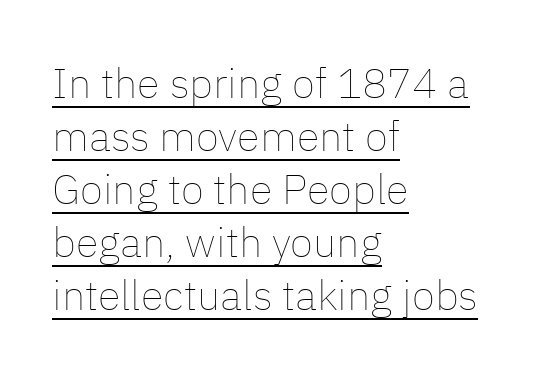
Q: Is the text bold? A: No.
Q: Is the text italic (slanted)? A: No, it is upright.
Q: Is the text underlined? A: Yes.
Q: How is the paragraph aligned? A: Left-aligned.
Q: Is the spacing between letters normal or unusually wide? A: Normal.
Q: Is the spacing between lines tight, normal or loose? A: Normal.
Q: Width (condensed, normal, or wide)? A: Normal.
Q: Stroke contrast? A: Low.
Q: x-height? A: Medium.
Q: Monospaced? A: No.
